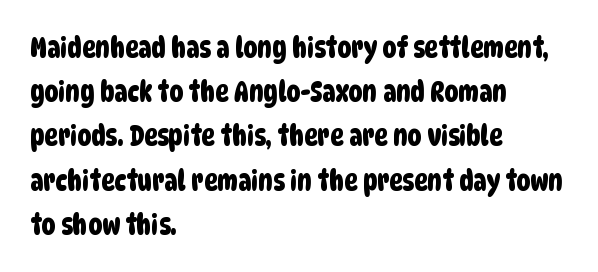
The image shows 28 px condensed sans-serif type; set left-aligned, normal line spacing (1.58x), normal letter spacing, not underlined; low stroke contrast and a large x-height.
